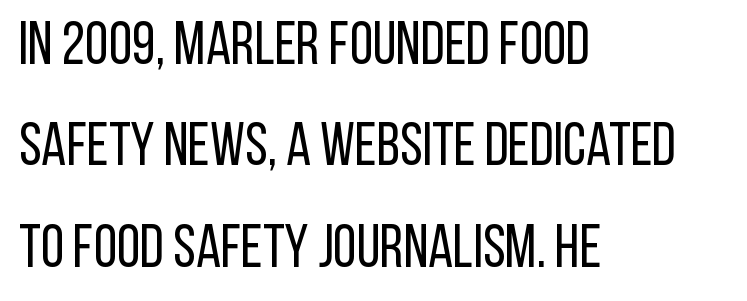
The image shows 60 px regular-weight, condensed sans-serif type, upright; set left-aligned, normal line spacing (1.69x), normal letter spacing, not underlined; low stroke contrast and a large x-height.
